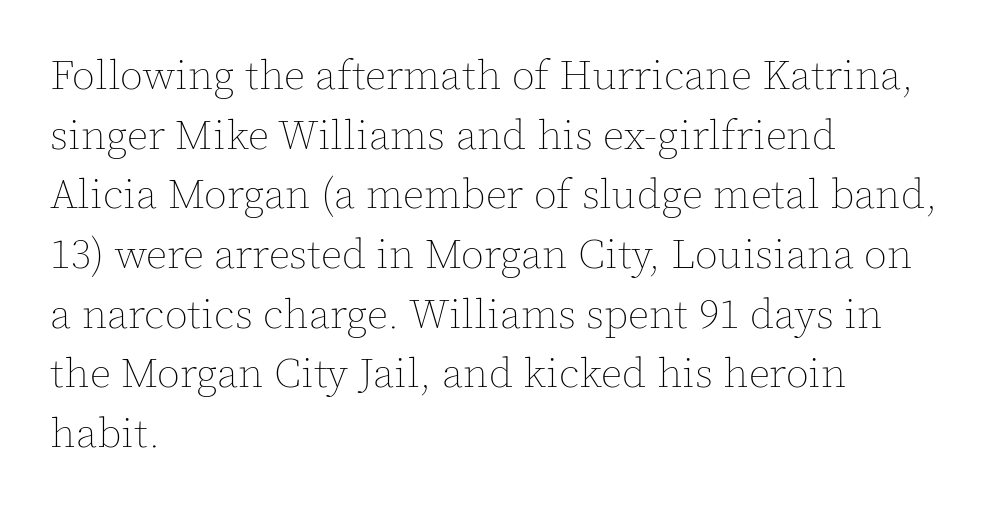
Q: Is the text bold? A: No.
Q: Is the text italic (slanted)? A: No, it is upright.
Q: Is the text underlined? A: No.
Q: How is the paragraph aligned? A: Left-aligned.
Q: Is the spacing between letters normal or unusually wide? A: Normal.
Q: Is the spacing between lines tight, normal or loose? A: Normal.
Q: Width (condensed, normal, or wide)? A: Normal.
Q: x-height? A: Medium.
Q: Monospaced? A: No.
